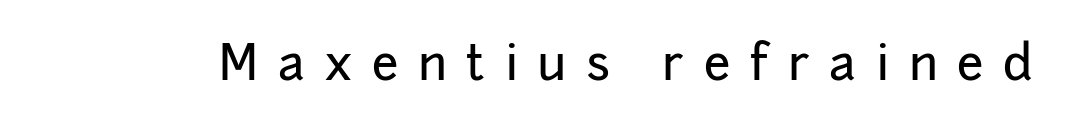
{"serif": "no", "italic": "no", "width": "normal", "stroke_contrast": "low", "x_height": "medium", "monospaced": "no", "underline": "no", "letter_spacing": "wide", "letter_spacing_em": 0.41, "glyph_px": 48}
